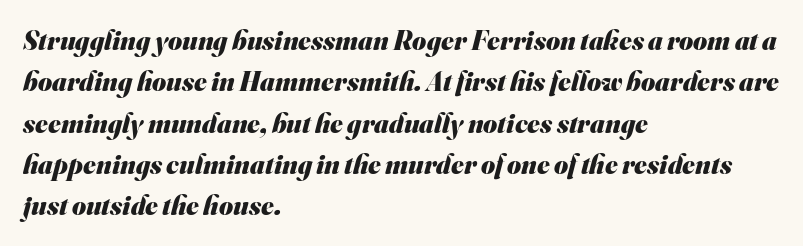
The image shows 27 px bold type; set left-aligned, normal line spacing (1.53x), normal letter spacing, not underlined.
